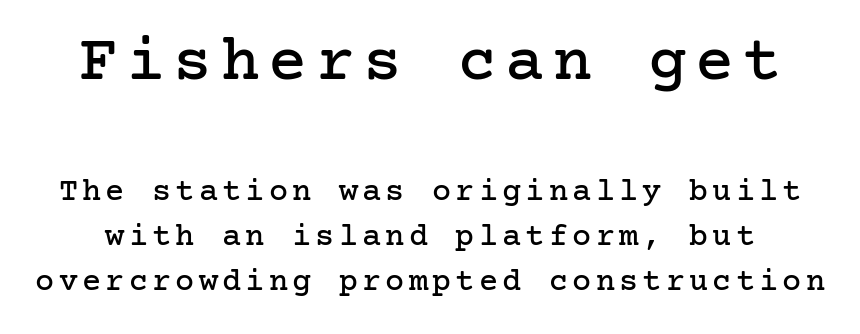
Q: Is the text italic (slanted)? A: No, it is upright.
Q: Is the typeface a serif or a sans-serif typeface? A: Serif.
Q: Is the text underlined? A: No.
Q: Is the spacing between lines tight, normal or loose? A: Normal.
Q: Which block of text is set in a larger size, the first (top) or the second (bottom)? A: The first (top) one.
Q: Width (condensed, normal, or wide)? A: Normal.
Q: Stroke contrast? A: Low.
Q: x-height? A: Medium.
